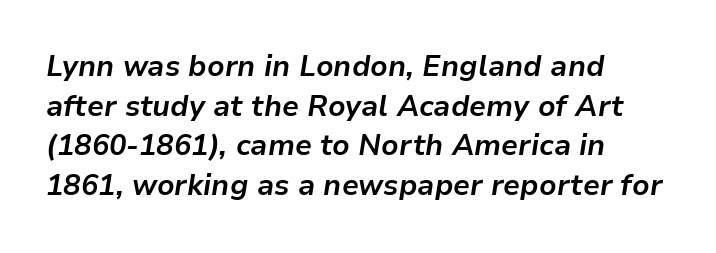
If you drew a ruler down the left edge, every line would touch it. No word sits above an underline. Is the type bold? Yes — the strokes are clearly thick and heavy. In terms of leading, this rendering sits right in the middle. Characters follow at the spacing the type designer built in. The specimen reads as italic at a glance.
